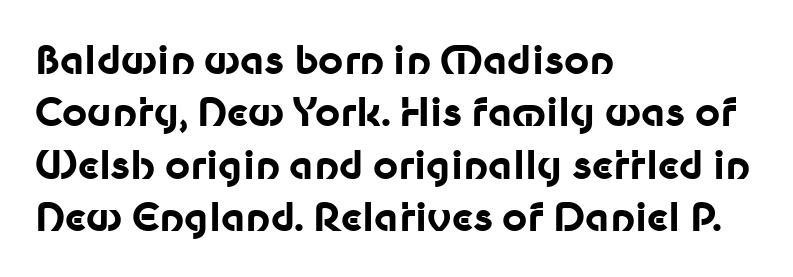
The image shows 39 px bold sans-serif type, upright; set left-aligned, normal line spacing (1.34x), normal letter spacing, not underlined; low stroke contrast and a medium x-height.
